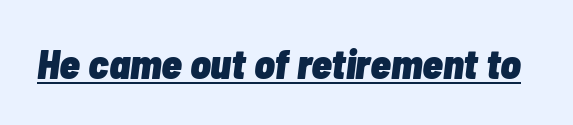
Quick note: italic. Compared with undecorated copy, this sample adds a rule below the words. The letterforms sit shoulder to shoulder at normal distance. A typesetter would call this proportional, since set widths differ per character. The letters are bold, with thick, heavy strokes.
